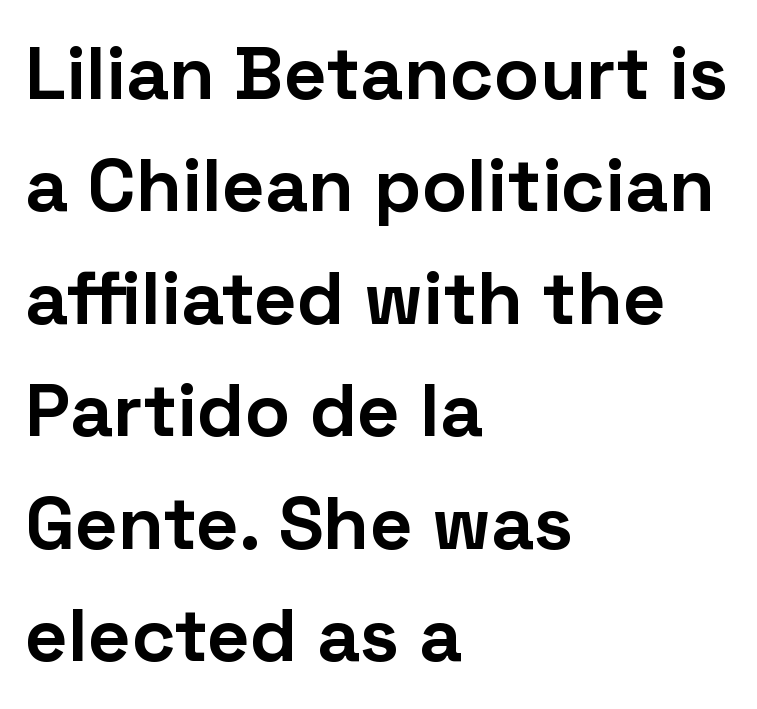
{"serif": "no", "italic": "no", "bold": "yes", "weight": "bold", "width": "normal", "stroke_contrast": "low", "x_height": "medium", "monospaced": "no", "underline": "no", "align": "left", "line_spacing": "normal", "line_spacing_ratio": 1.5, "letter_spacing": "normal", "letter_spacing_em": 0.0, "glyph_px": 75}
